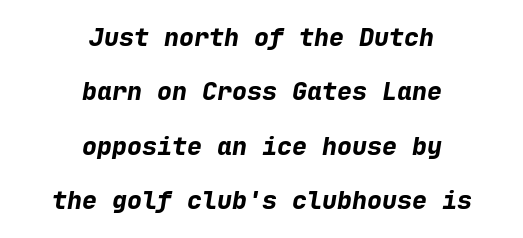
Reading down the block, each line starts at a different indent, mirrored at its end. Short note: letters normally spaced. Does the leading feel generous? Absolutely, it's lavish. Characters are canted at an angle relative to the baseline's perpendicular. Set as a true bold cut, around the 700 mark. Honestly, there is no underline to notice here at all.
